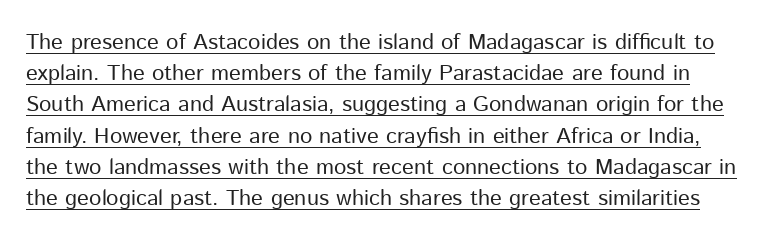
The image shows 22 px text type, upright; set normal line spacing (1.42x), normal letter spacing, underlined.
